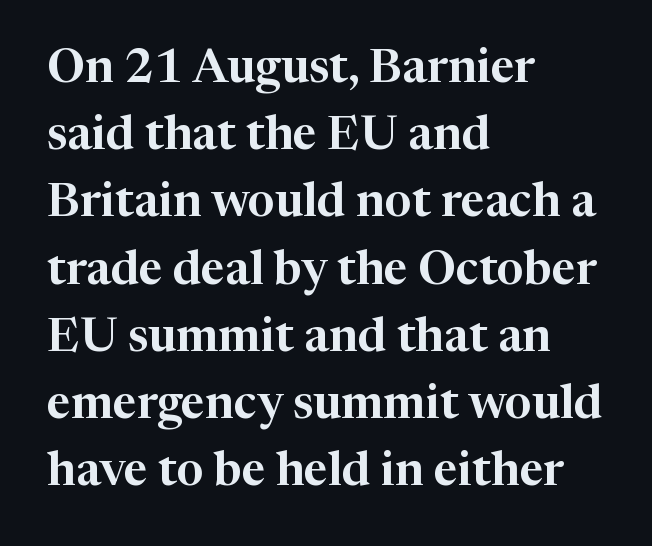
The image shows 47 px serif type, upright; set left-aligned, normal line spacing (1.43x), normal letter spacing, not underlined; high stroke contrast and a medium x-height.
